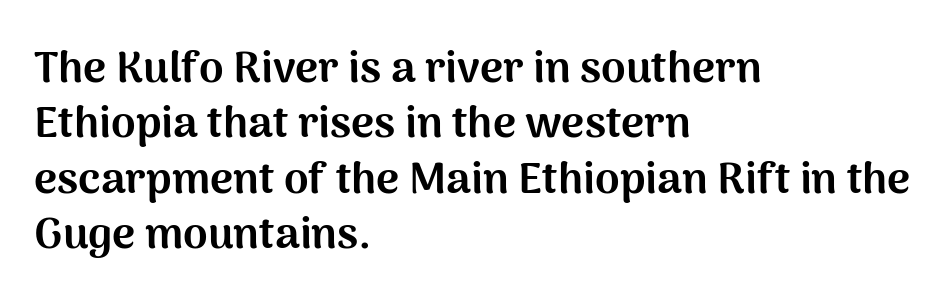
Q: Is the text bold? A: Yes.
Q: Is the text italic (slanted)? A: No, it is upright.
Q: Is the typeface a serif or a sans-serif typeface? A: Sans-serif.
Q: Is the text underlined? A: No.
Q: How is the paragraph aligned? A: Left-aligned.
Q: Is the spacing between letters normal or unusually wide? A: Normal.
Q: Is the spacing between lines tight, normal or loose? A: Normal.
Q: Width (condensed, normal, or wide)? A: Normal.
Q: Stroke contrast? A: Medium.
Q: x-height? A: Medium.
Q: Monospaced? A: No.
